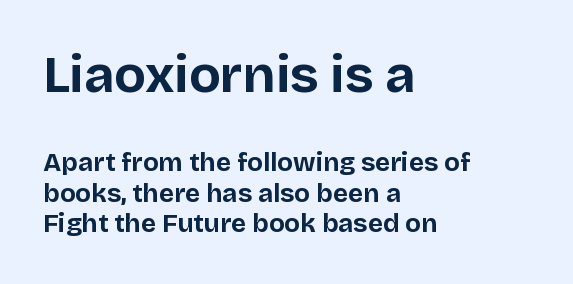
{"serif": "no", "italic": "no", "bold": "yes", "weight": "bold", "width": "normal", "stroke_contrast": "low", "x_height": "large", "monospaced": "no", "underline": "no", "align": "left", "line_spacing_ratio": 1.18, "letter_spacing": "normal", "letter_spacing_em": 0.0, "larger_block": "first", "size_ratio": 2.0, "glyph_px": 52}
